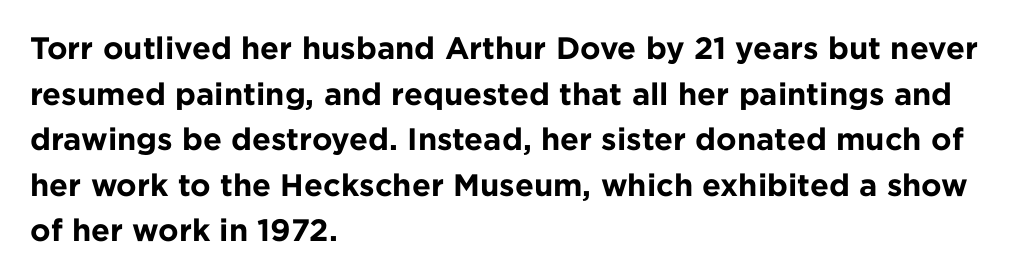
{"serif": "no", "italic": "no", "bold": "yes", "weight": "bold", "width": "normal", "stroke_contrast": "low", "x_height": "medium", "monospaced": "no", "underline": "no", "align": "left", "line_spacing": "normal", "line_spacing_ratio": 1.47, "letter_spacing": "normal", "letter_spacing_em": 0.0, "glyph_px": 31}
